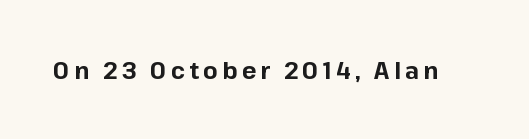
I'd describe the lettering as bold — thick and assertive. Quick note: underline off. It's the straight-up-and-down kind of type.
